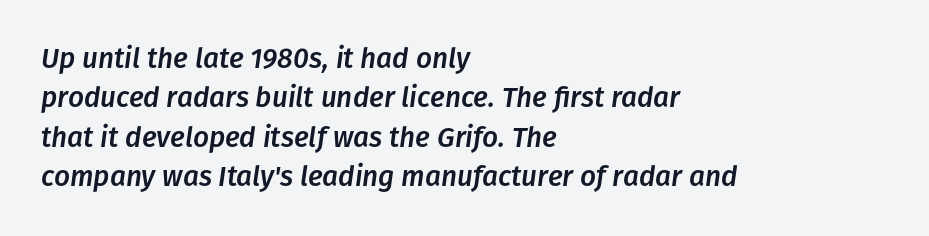
Baseline-to-baseline distance is the conventional proportion of letter height. In CSS terms this would be text-align: left. The letters sit at their default tracking, neither squeezed nor spread. The letters advance in unequal steps, a hallmark of proportional type. Quick note: underline off.
